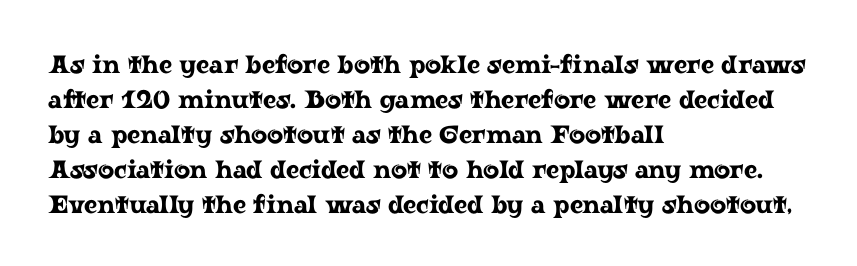
Q: Is the text italic (slanted)? A: No, it is upright.
Q: Is the text underlined? A: No.
Q: How is the paragraph aligned? A: Left-aligned.
Q: Is the spacing between letters normal or unusually wide? A: Normal.
Q: Is the spacing between lines tight, normal or loose? A: Normal.
